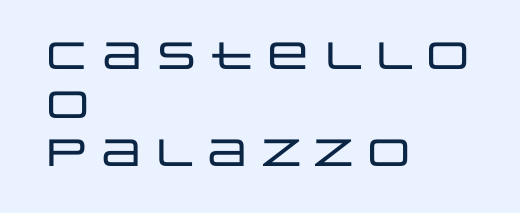
Q: Is the text italic (slanted)? A: No, it is upright.
Q: Is the typeface a serif or a sans-serif typeface? A: Sans-serif.
Q: Is the text underlined? A: No.
Q: How is the paragraph aligned? A: Left-aligned.
Q: Is the spacing between letters normal or unusually wide? A: Normal.
Q: Is the spacing between lines tight, normal or loose? A: Normal.
Q: Width (condensed, normal, or wide)? A: Wide.
Q: Stroke contrast? A: Low.
Q: x-height? A: Large.
Q: Monospaced? A: No.
